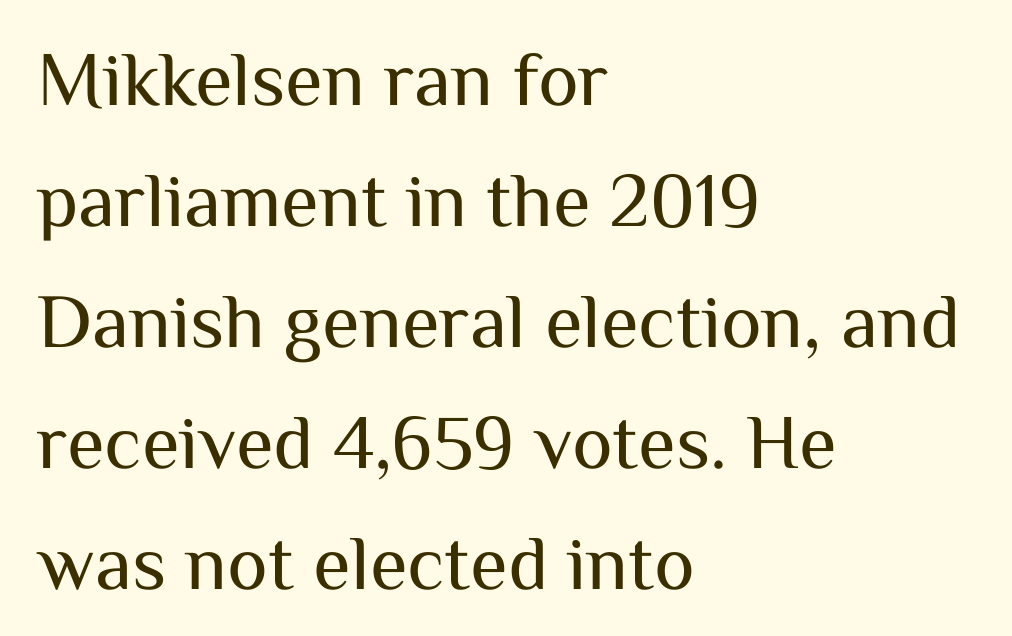
{"serif": "no", "italic": "no", "bold": "no", "weight": "regular", "width": "normal", "stroke_contrast": "medium", "x_height": "medium", "monospaced": "no", "underline": "no", "align": "left", "line_spacing": "normal", "line_spacing_ratio": 1.57, "letter_spacing": "normal", "letter_spacing_em": 0.0, "glyph_px": 77}
